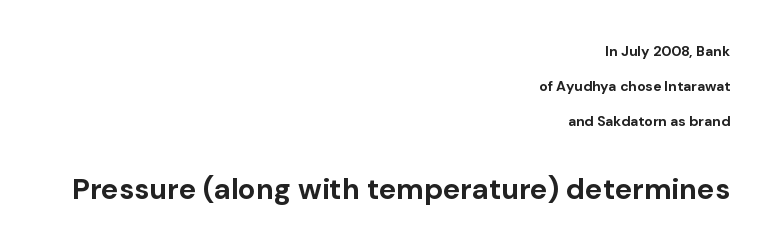
Q: Is the text bold? A: Yes.
Q: Is the text italic (slanted)? A: No, it is upright.
Q: Is the typeface a serif or a sans-serif typeface? A: Sans-serif.
Q: Is the text underlined? A: No.
Q: How is the paragraph aligned? A: Right-aligned.
Q: Is the spacing between letters normal or unusually wide? A: Normal.
Q: Is the spacing between lines tight, normal or loose? A: Loose.
Q: Which block of text is set in a larger size, the first (top) or the second (bottom)? A: The second (bottom) one.
Q: Width (condensed, normal, or wide)? A: Normal.
Q: Stroke contrast? A: Low.
Q: x-height? A: Medium.
Q: Monospaced? A: No.
